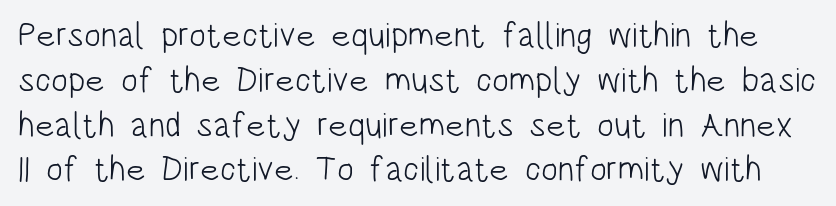
The image shows 35 px light, condensed sans-serif type, upright; set normal line spacing (1.28x), normal letter spacing, not underlined; low stroke contrast and a large x-height.
